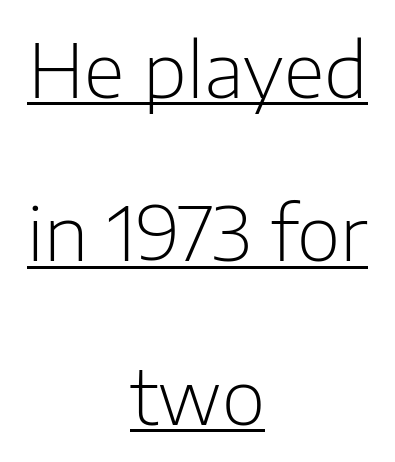
Heft: none added — not bold. Check the space under the baseline: a stroke is drawn there. Do the characters align in a grid? No, the font is proportional. Leading: increased.
